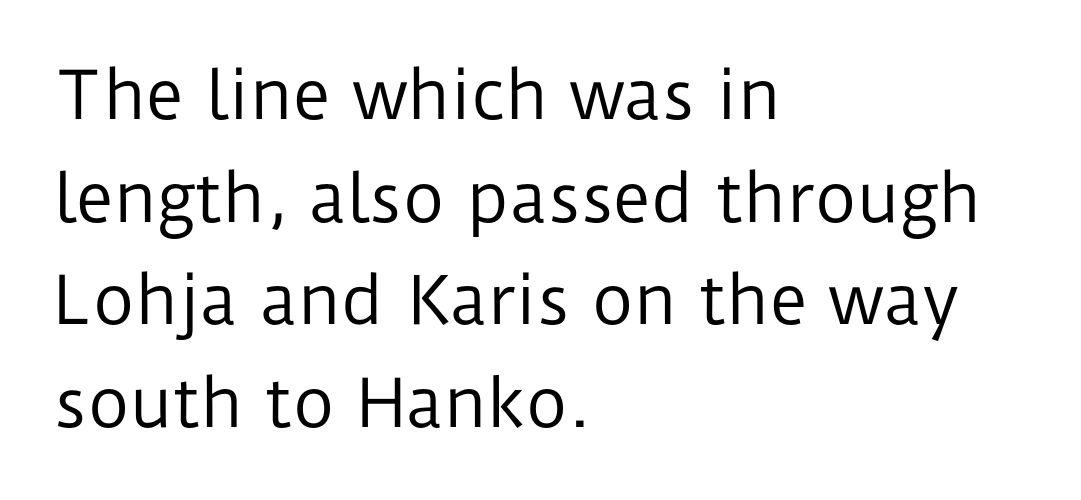
Descenders are the only things crossing below the line. A typesetter would call this proportional, since set widths differ per character. The typesetter chose a ragged-right arrangement here. To sum up the face: it is a sans, with no serifs.
